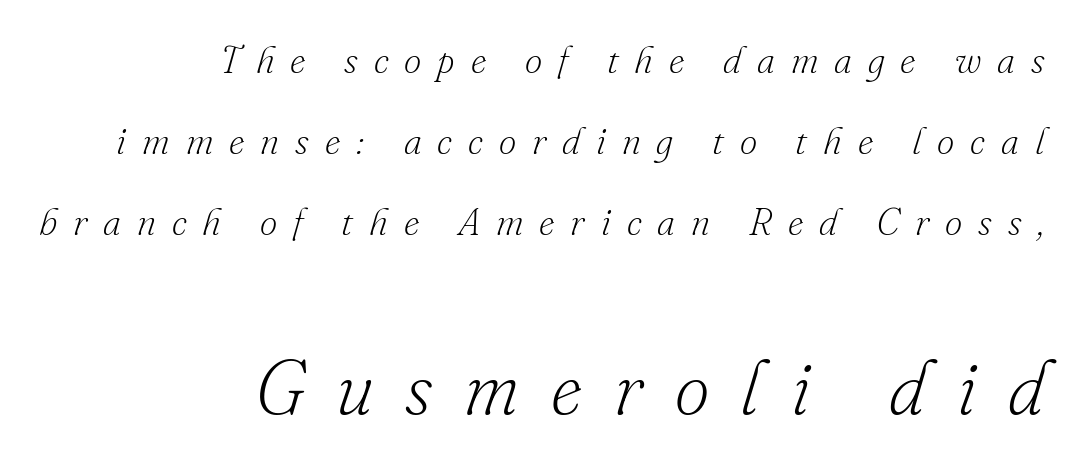
{"serif": "yes", "italic": "yes", "lean": "right", "slant_degrees": 16, "bold": "no", "weight": "light", "width": "normal", "stroke_contrast": "low", "x_height": "small", "monospaced": "no", "underline": "no", "align": "right", "line_spacing": "loose", "line_spacing_ratio": 2.13, "letter_spacing": "wide", "letter_spacing_em": 0.42, "larger_block": "second", "size_ratio": 2.0, "glyph_px": 76}
